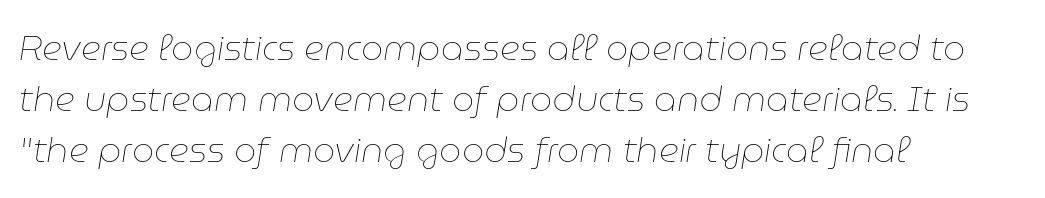
Q: Is the text bold? A: No.
Q: Is the text italic (slanted)? A: Yes, it leans right by about 9 degrees.
Q: Is the text underlined? A: No.
Q: How is the paragraph aligned? A: Left-aligned.
Q: Is the spacing between letters normal or unusually wide? A: Normal.
Q: Is the spacing between lines tight, normal or loose? A: Normal.
Q: Width (condensed, normal, or wide)? A: Normal.
Q: Stroke contrast? A: Low.
Q: x-height? A: Medium.
Q: Monospaced? A: No.
